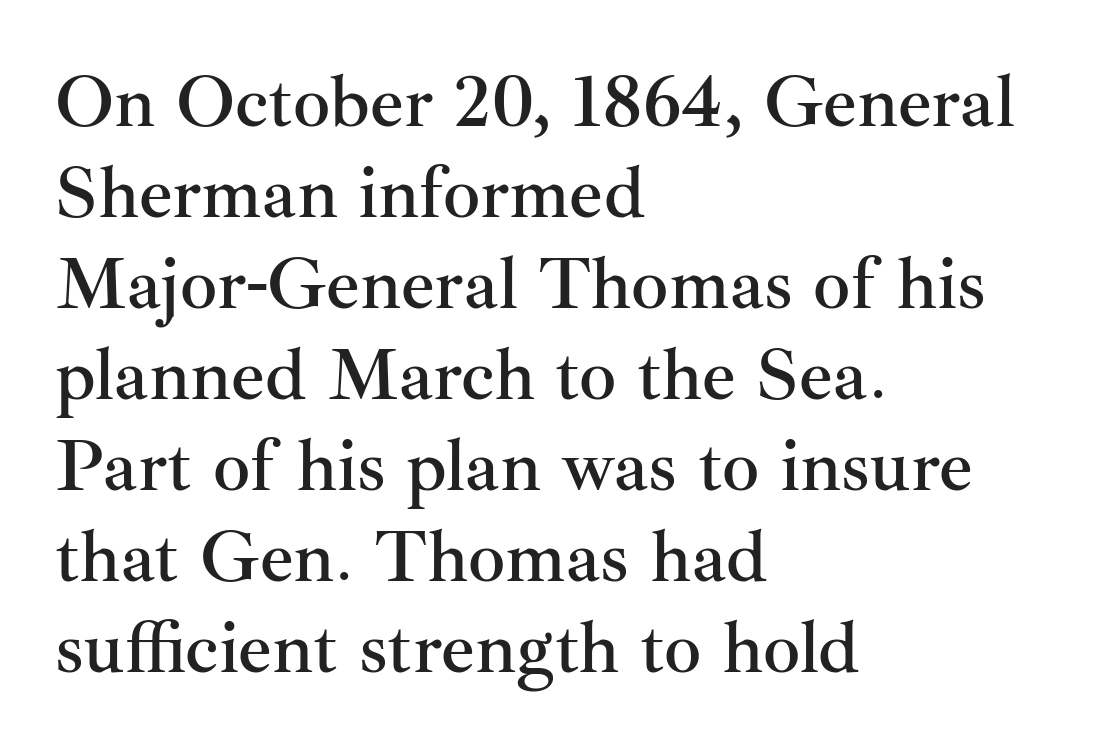
The image shows 74 px serif type, upright; set left-aligned, line spacing 1.23x, normal letter spacing, not underlined; medium stroke contrast and a small x-height.
